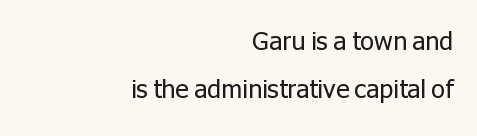
{"italic": "no", "bold": "no", "underline": "no", "align": "right", "line_spacing": "loose", "line_spacing_ratio": 1.94, "letter_spacing": "normal", "letter_spacing_em": 0.0, "glyph_px": 25}
